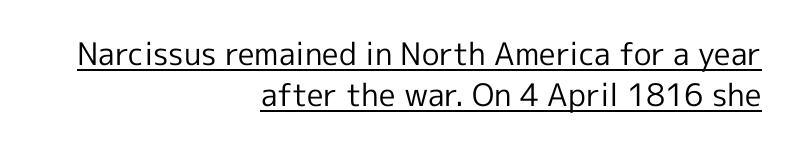
{"serif": "no", "italic": "no", "bold": "no", "weight": "regular", "width": "normal", "x_height": "medium", "monospaced": "no", "underline": "yes", "align": "right", "line_spacing": "normal", "line_spacing_ratio": 1.33, "letter_spacing": "normal", "letter_spacing_em": 0.0, "glyph_px": 31}
